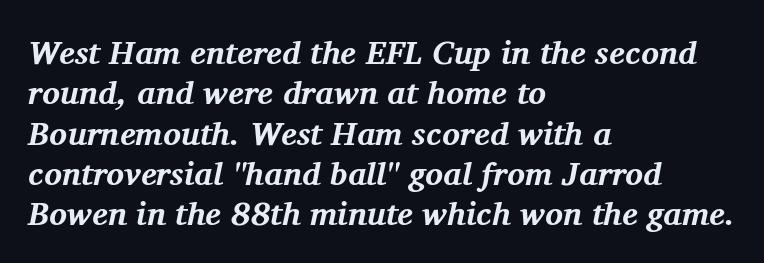
Q: Is the text bold? A: Yes.
Q: Is the text italic (slanted)? A: Yes, it leans right by about 11 degrees.
Q: Is the typeface a serif or a sans-serif typeface? A: Serif.
Q: Is the text underlined? A: No.
Q: How is the paragraph aligned? A: Left-aligned.
Q: Is the spacing between letters normal or unusually wide? A: Normal.
Q: Width (condensed, normal, or wide)? A: Normal.
Q: Stroke contrast? A: Medium.
Q: x-height? A: Medium.
Q: Monospaced? A: No.
